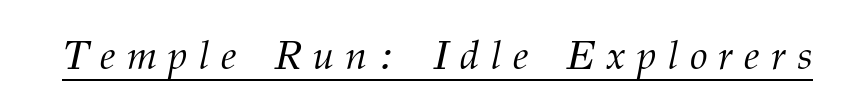
Q: Is the text bold? A: No.
Q: Is the text italic (slanted)? A: Yes, it leans right by about 12 degrees.
Q: Is the typeface a serif or a sans-serif typeface? A: Serif.
Q: Is the text underlined? A: Yes.
Q: Is the spacing between letters normal or unusually wide? A: Unusually wide.
Q: Width (condensed, normal, or wide)? A: Normal.
Q: Stroke contrast? A: Medium.
Q: x-height? A: Medium.
Q: Monospaced? A: No.
